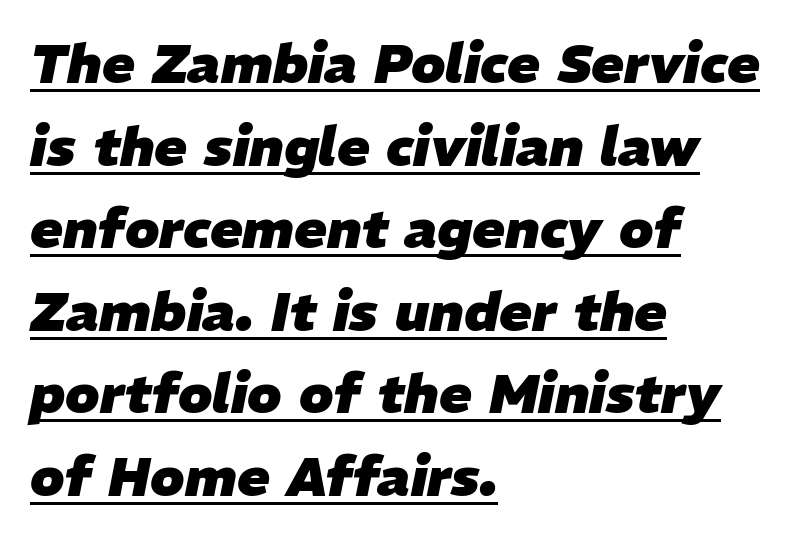
Q: Is the text bold? A: Yes.
Q: Is the text italic (slanted)? A: Yes, it leans right by about 11 degrees.
Q: Is the text underlined? A: Yes.
Q: How is the paragraph aligned? A: Left-aligned.
Q: Is the spacing between letters normal or unusually wide? A: Normal.
Q: Is the spacing between lines tight, normal or loose? A: Normal.
Q: Width (condensed, normal, or wide)? A: Normal.
Q: Stroke contrast? A: Low.
Q: x-height? A: Medium.
Q: Monospaced? A: No.
